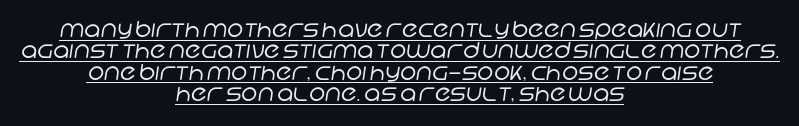
The image shows 22 px text type; set centered, tight line spacing (0.97x), normal letter spacing, underlined.
